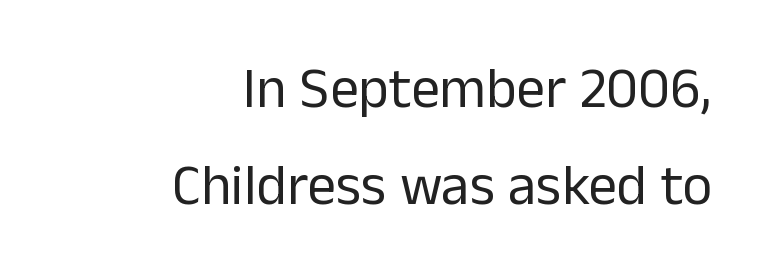
Q: Is the text bold? A: No.
Q: Is the text italic (slanted)? A: No, it is upright.
Q: Is the typeface a serif or a sans-serif typeface? A: Sans-serif.
Q: Is the text underlined? A: No.
Q: How is the paragraph aligned? A: Right-aligned.
Q: Is the spacing between letters normal or unusually wide? A: Normal.
Q: Is the spacing between lines tight, normal or loose? A: Normal.
Q: Width (condensed, normal, or wide)? A: Normal.
Q: Stroke contrast? A: Low.
Q: x-height? A: Medium.
Q: Monospaced? A: No.
